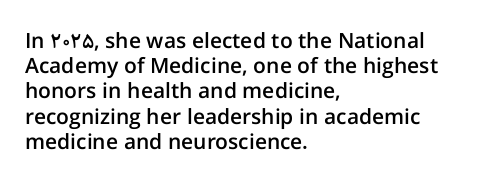
{"italic": "no", "bold": "semi", "underline": "no", "align": "left", "line_spacing_ratio": 1.2, "letter_spacing": "normal", "letter_spacing_em": 0.0, "glyph_px": 21}
